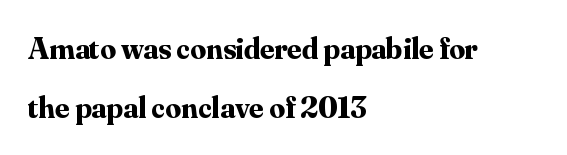
Pretty heavy lettering here — definitely bold. Each letter keeps its own natural width here, so spacing adapts to shape. Anything drawn beneath the words? Only blank space. Letterform terminals end in serifs throughout the passage. A classic flush-left, rag-right setting is used for this passage. The rendering uses a large line-height, opening up the rows.
